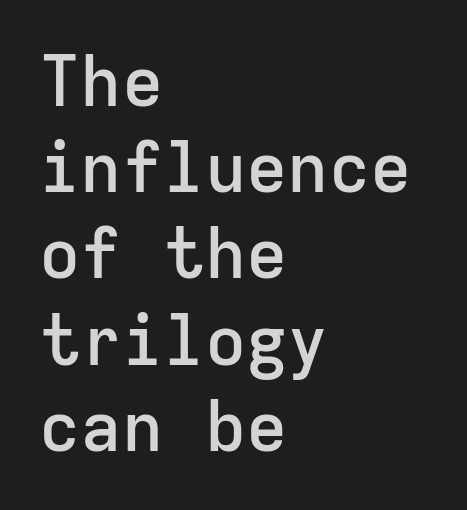
The image shows 69 px semibold sans-serif type, upright, monospaced; set left-aligned, normal line spacing (1.25x), normal letter spacing, not underlined; low stroke contrast and a medium x-height.
